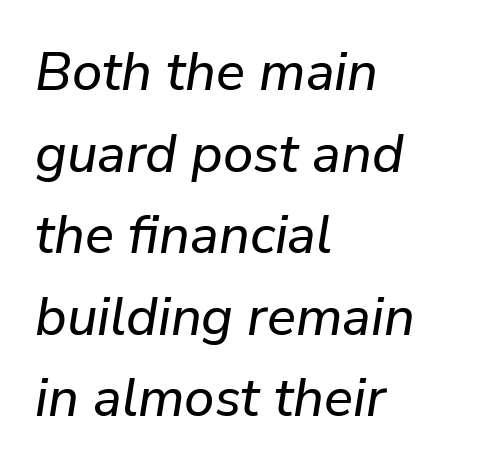
Q: Is the text italic (slanted)? A: Yes, it leans right by about 9 degrees.
Q: Is the text underlined? A: No.
Q: How is the paragraph aligned? A: Left-aligned.
Q: Is the spacing between letters normal or unusually wide? A: Normal.
Q: Is the spacing between lines tight, normal or loose? A: Normal.
Q: Width (condensed, normal, or wide)? A: Normal.
Q: Stroke contrast? A: Low.
Q: x-height? A: Medium.
Q: Monospaced? A: No.
